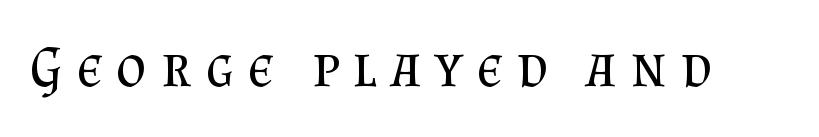
The image shows 58 px regular-weight serif type, upright; set unusually wide letter spacing (+0.24 em), not underlined; medium stroke contrast and a small x-height.
